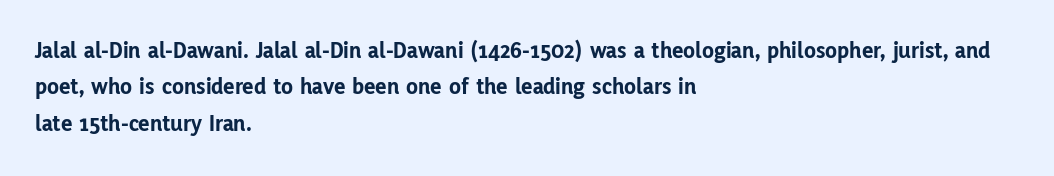
The image shows 24 px bold type, upright; set left-aligned, normal line spacing (1.52x), normal letter spacing, not underlined.
